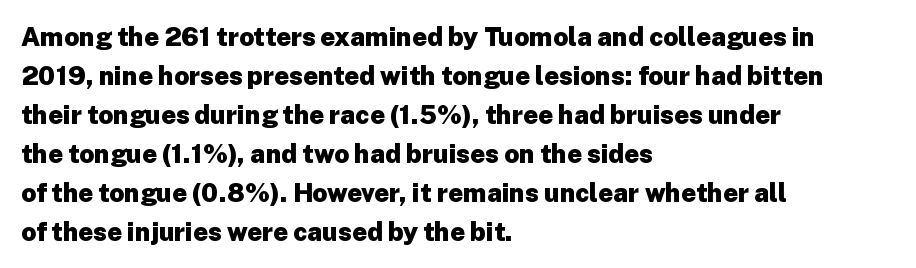
Q: Is the text bold? A: Yes.
Q: Is the text italic (slanted)? A: No, it is upright.
Q: Is the text underlined? A: No.
Q: How is the paragraph aligned? A: Left-aligned.
Q: Is the spacing between letters normal or unusually wide? A: Normal.
Q: Is the spacing between lines tight, normal or loose? A: Normal.
